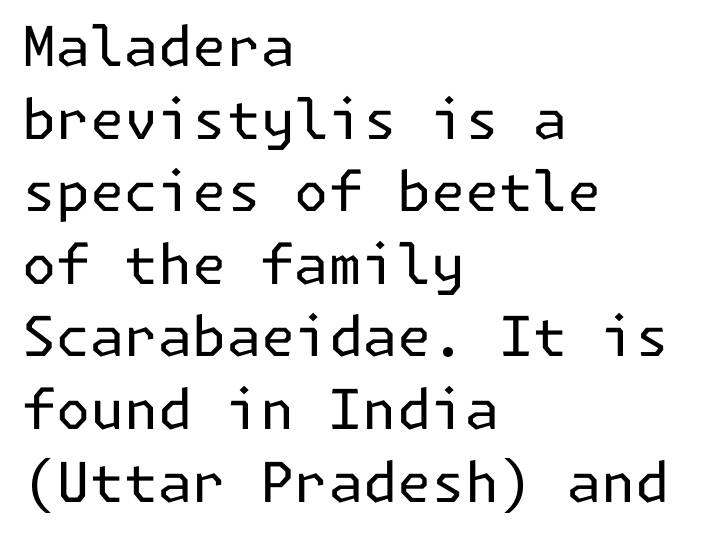
Q: Is the text bold? A: No.
Q: Is the text italic (slanted)? A: No, it is upright.
Q: Is the typeface a serif or a sans-serif typeface? A: Sans-serif.
Q: Is the text underlined? A: No.
Q: How is the paragraph aligned? A: Left-aligned.
Q: Is the spacing between letters normal or unusually wide? A: Normal.
Q: Is the spacing between lines tight, normal or loose? A: Normal.
Q: Width (condensed, normal, or wide)? A: Normal.
Q: Stroke contrast? A: Low.
Q: x-height? A: Medium.
